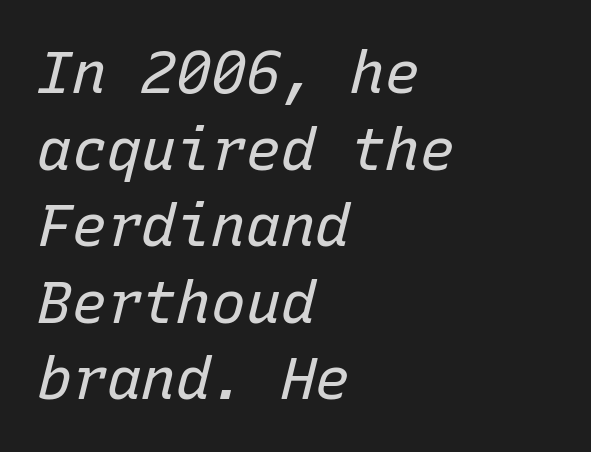
The image shows 58 px regular-weight type, italic (leaning right), monospaced; set left-aligned, normal line spacing (1.32x), normal letter spacing, not underlined; low stroke contrast and a medium x-height.
